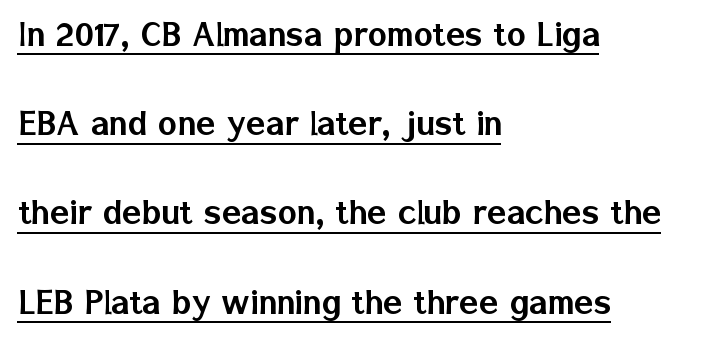
This rendering features underlined lettering. The leading is generous, giving the passage an open texture. Think of a printed novel: that variable character pitch is what you see here. Ordinary non-slanted type is in use.
